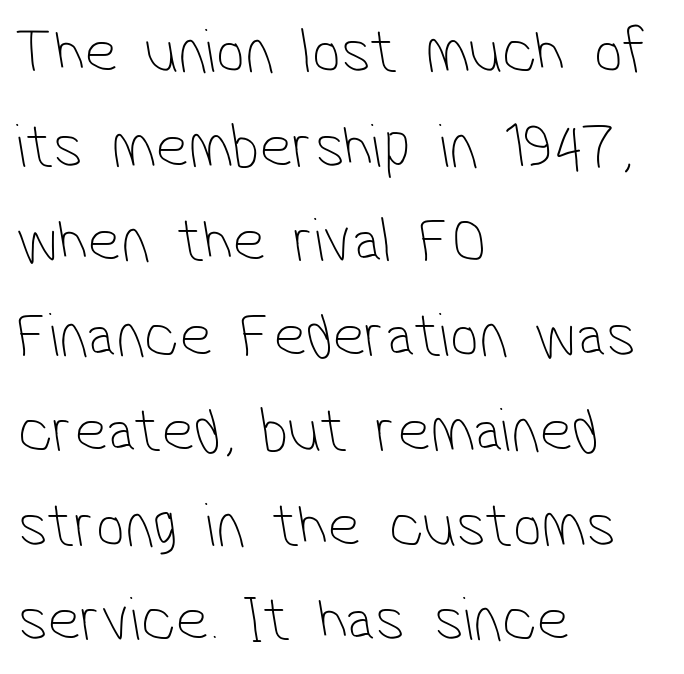
Think of a printed novel: that variable character pitch is what you see here. Letters have the restrained weight of plain body copy at most. The line texture is even and compact thanks to regular tracking. The space between consecutive lines is moderate. The text block is weighted toward the left margin, trailing off unevenly rightward.
